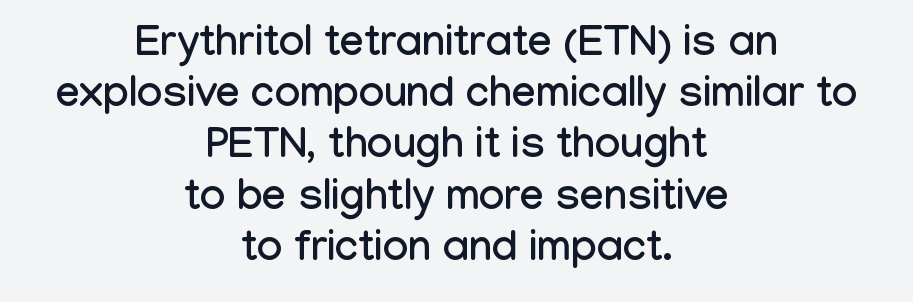
{"serif": "no", "italic": "no", "width": "condensed", "stroke_contrast": "low", "x_height": "medium", "monospaced": "no", "underline": "no", "align": "center", "line_spacing_ratio": 1.19, "letter_spacing": "normal", "letter_spacing_em": 0.0, "glyph_px": 43}
